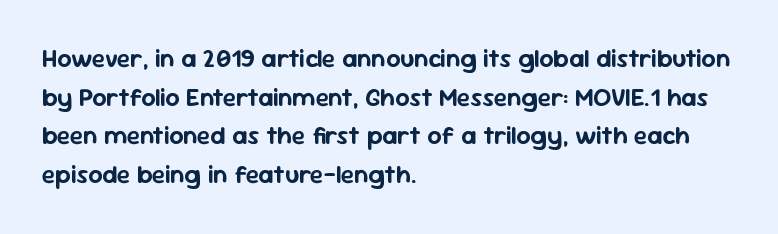
{"italic": "no", "underline": "no", "align": "left", "line_spacing": "normal", "line_spacing_ratio": 1.55, "letter_spacing": "normal", "letter_spacing_em": 0.0, "glyph_px": 25}
